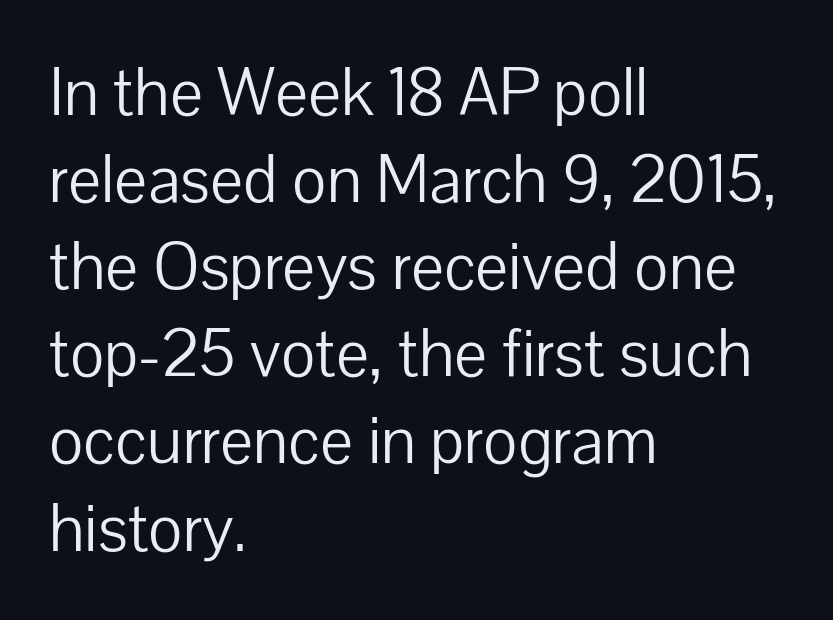
The image shows 66 px light sans-serif type, upright; set left-aligned, normal line spacing (1.32x), normal letter spacing, not underlined; low stroke contrast and a medium x-height.
